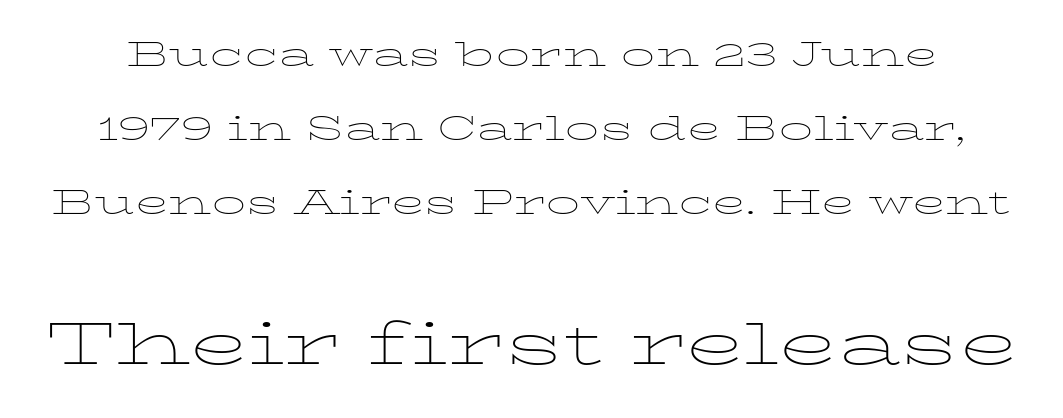
The leading is generous, giving the passage an open texture. Tall strokes in this sample are plumb rather than angled. Between one letter and the next there's only the usual sliver of space. Only glyphs here, with clear space below each row.
